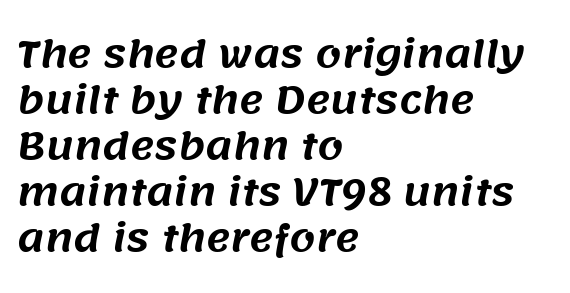
Q: Is the typeface a serif or a sans-serif typeface? A: Sans-serif.
Q: Is the text underlined? A: No.
Q: How is the paragraph aligned? A: Left-aligned.
Q: Is the spacing between letters normal or unusually wide? A: Normal.
Q: Width (condensed, normal, or wide)? A: Normal.
Q: Stroke contrast? A: Medium.
Q: x-height? A: Large.
Q: Monospaced? A: No.
